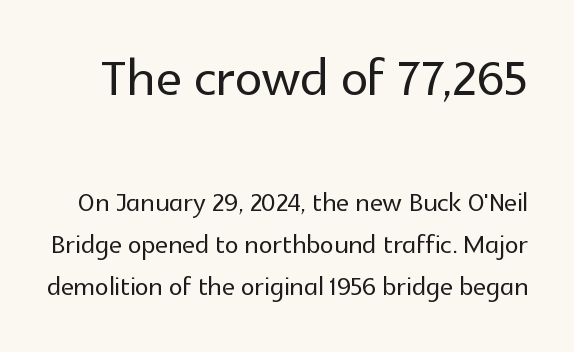
The image shows 70 px sans-serif type, upright; set line spacing 1.2x, normal letter spacing, not underlined; the first (top) block is 2.0x larger; a medium x-height.
